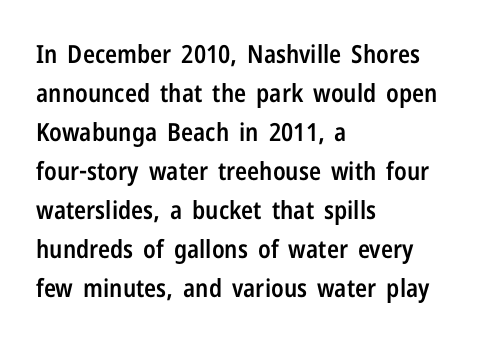
{"italic": "no", "bold": "semi", "underline": "no", "align": "left", "line_spacing": "normal", "line_spacing_ratio": 1.56, "letter_spacing": "normal", "letter_spacing_em": 0.0, "glyph_px": 25}
